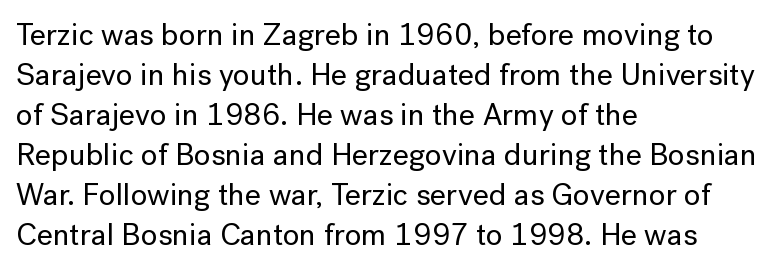
The image shows 31 px sans-serif type, upright; set left-aligned, normal line spacing (1.29x), normal letter spacing, not underlined; low stroke contrast and a medium x-height.
